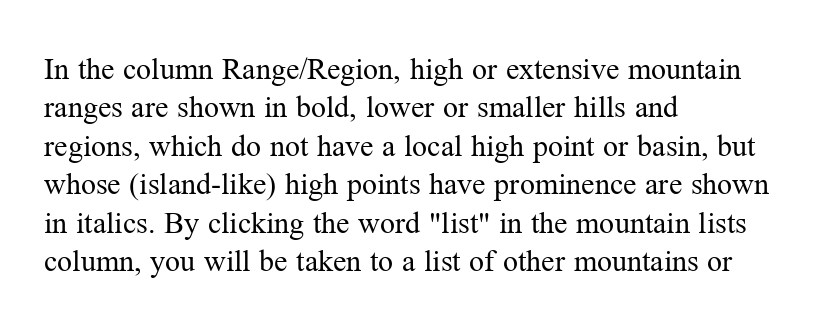
{"serif": "yes", "italic": "no", "bold": "no", "weight": "regular", "width": "normal", "stroke_contrast": "medium", "x_height": "medium", "monospaced": "no", "underline": "no", "align": "left", "line_spacing": "normal", "line_spacing_ratio": 1.28, "letter_spacing": "normal", "letter_spacing_em": 0.0, "glyph_px": 30}
